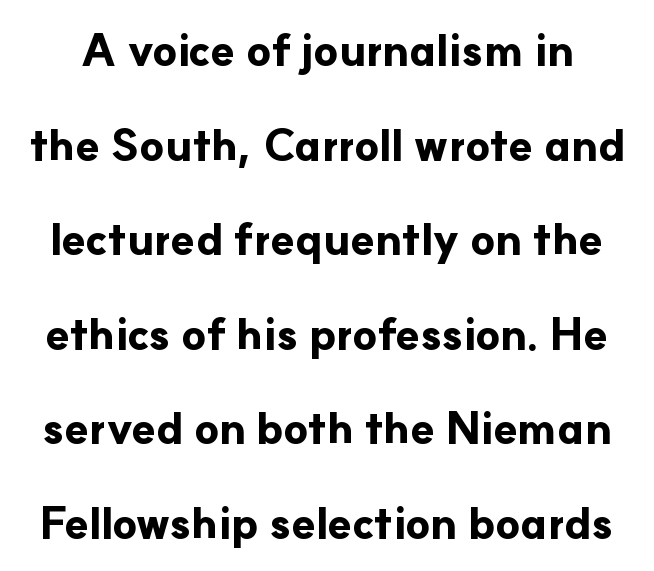
Q: Is the text bold? A: Yes.
Q: Is the text italic (slanted)? A: No, it is upright.
Q: Is the typeface a serif or a sans-serif typeface? A: Sans-serif.
Q: Is the text underlined? A: No.
Q: Is the spacing between letters normal or unusually wide? A: Normal.
Q: Is the spacing between lines tight, normal or loose? A: Loose.
Q: Width (condensed, normal, or wide)? A: Normal.
Q: Stroke contrast? A: Low.
Q: x-height? A: Small.
Q: Monospaced? A: No.
